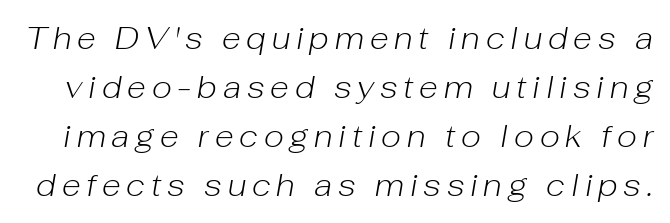
The image shows 31 px light type, italic (leaning right); set normal line spacing (1.58x), not underlined; low stroke contrast and a medium x-height.
